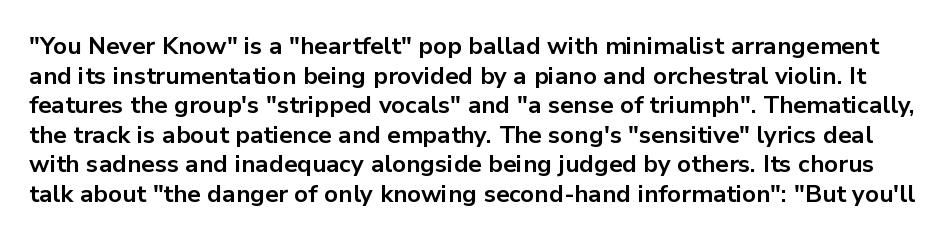
Q: Is the text bold? A: Yes.
Q: Is the text italic (slanted)? A: No, it is upright.
Q: Is the text underlined? A: No.
Q: Is the spacing between letters normal or unusually wide? A: Normal.
